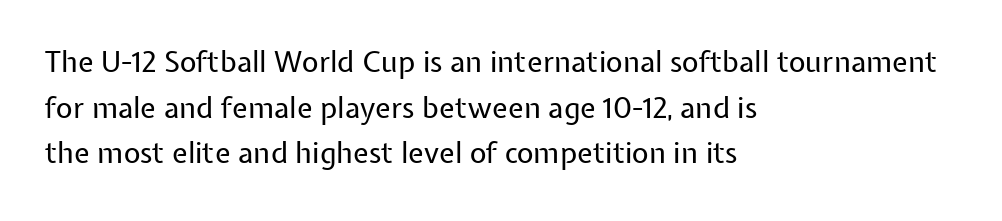
{"serif": "no", "italic": "no", "bold": "no", "weight": "regular", "width": "normal", "stroke_contrast": "low", "x_height": "medium", "monospaced": "no", "underline": "no", "align": "left", "line_spacing": "normal", "line_spacing_ratio": 1.57, "letter_spacing": "normal", "letter_spacing_em": 0.0, "glyph_px": 29}
